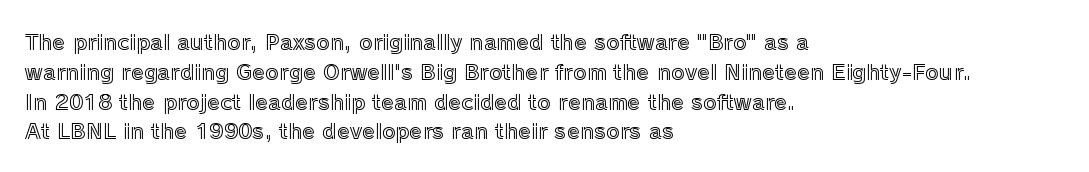
Q: Is the text italic (slanted)? A: No, it is upright.
Q: Is the text underlined? A: No.
Q: How is the paragraph aligned? A: Left-aligned.
Q: Is the spacing between letters normal or unusually wide? A: Normal.
Q: Is the spacing between lines tight, normal or loose? A: Normal.
